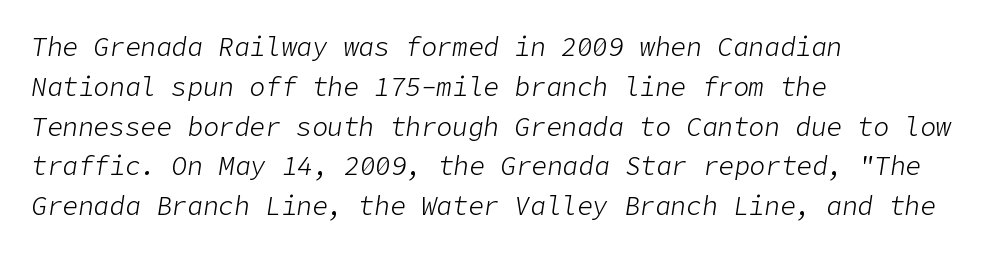
Q: Is the text bold? A: No.
Q: Is the text italic (slanted)? A: Yes, it leans right by about 9 degrees.
Q: Is the text underlined? A: No.
Q: How is the paragraph aligned? A: Left-aligned.
Q: Is the spacing between letters normal or unusually wide? A: Normal.
Q: Is the spacing between lines tight, normal or loose? A: Normal.
